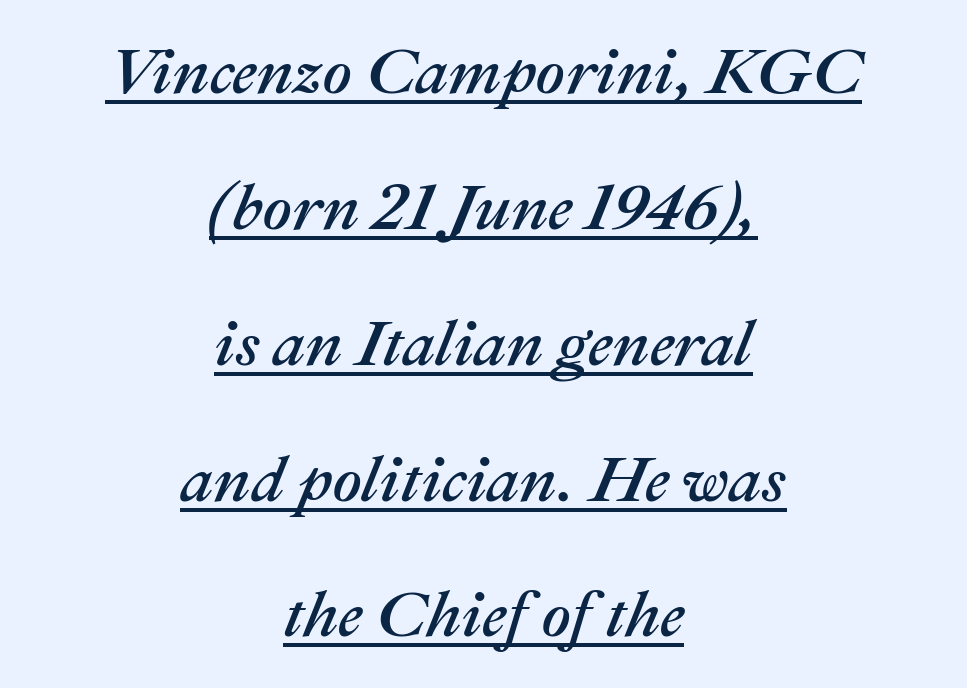
The image shows 65 px text type, italic (leaning right); set centered, loose line spacing (2.09x), normal letter spacing, underlined; medium stroke contrast and a medium x-height.
